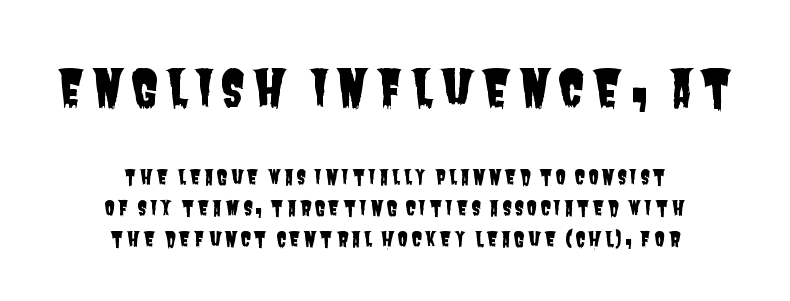
A clean baseline with only descenders dipping below it. Is there much room between lines? A standard amount, neither cramped nor airy. Think of a printed novel: that variable character pitch is what you see here. Bigger letters appear in the top chunk; the bottom chunk is reduced.
